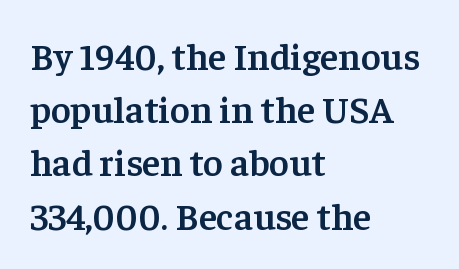
Honestly, the letter spacing is just normal — you wouldn't notice it. The face used here is seriffed, in the tradition of book romans. The passage shown stacks its lines at a standard gap. Typographic density is moderately raised because the face is semibold.
